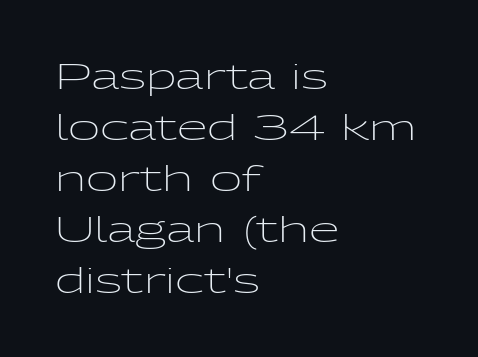
The image shows 35 px light, wide sans-serif type, upright; set left-aligned, normal line spacing (1.46x), normal letter spacing, not underlined; low stroke contrast and a medium x-height.
